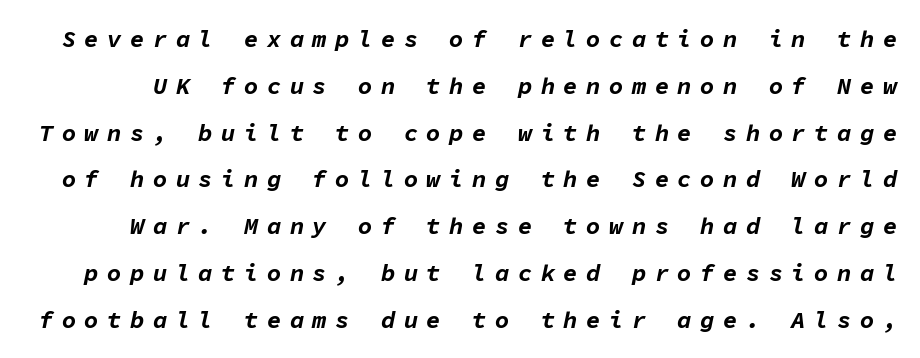
The image shows 24 px bold type, italic (leaning right); set loose line spacing (1.95x), unusually wide letter spacing (+0.35 em), not underlined.
